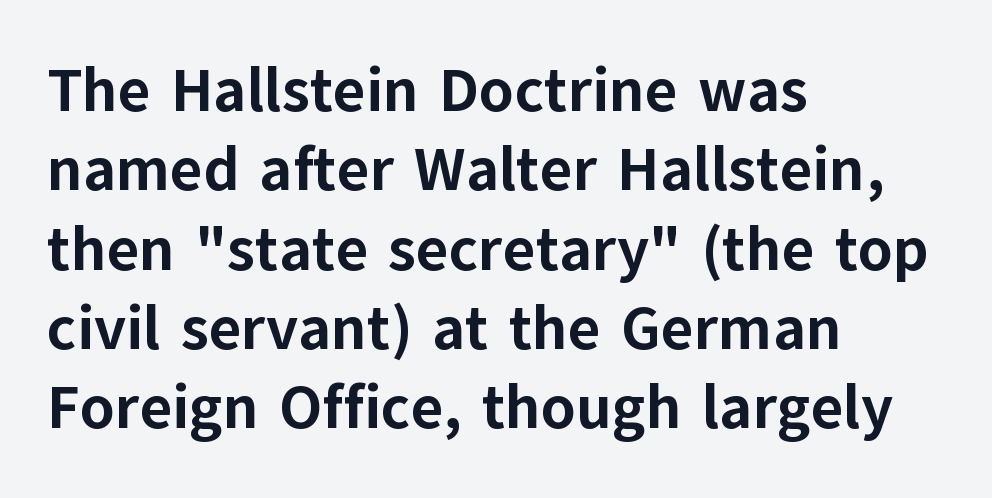
Q: Is the text bold? A: Yes.
Q: Is the text italic (slanted)? A: No, it is upright.
Q: Is the typeface a serif or a sans-serif typeface? A: Sans-serif.
Q: Is the text underlined? A: No.
Q: How is the paragraph aligned? A: Left-aligned.
Q: Is the spacing between letters normal or unusually wide? A: Normal.
Q: Is the spacing between lines tight, normal or loose? A: Normal.
Q: Width (condensed, normal, or wide)? A: Normal.
Q: Stroke contrast? A: Low.
Q: x-height? A: Medium.
Q: Monospaced? A: No.
